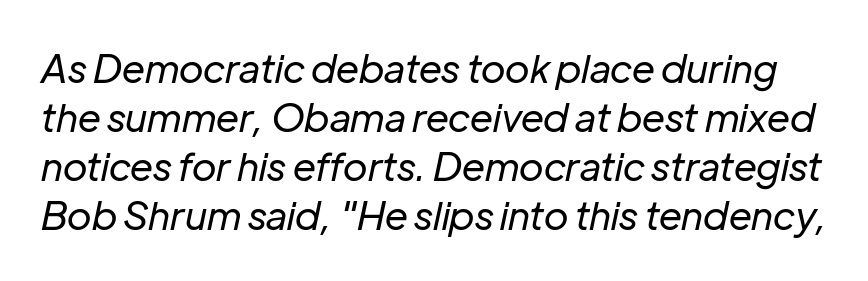
The image shows 39 px regular-weight type, italic (leaning right); set normal line spacing (1.26x), normal letter spacing, not underlined; low stroke contrast and a medium x-height.
